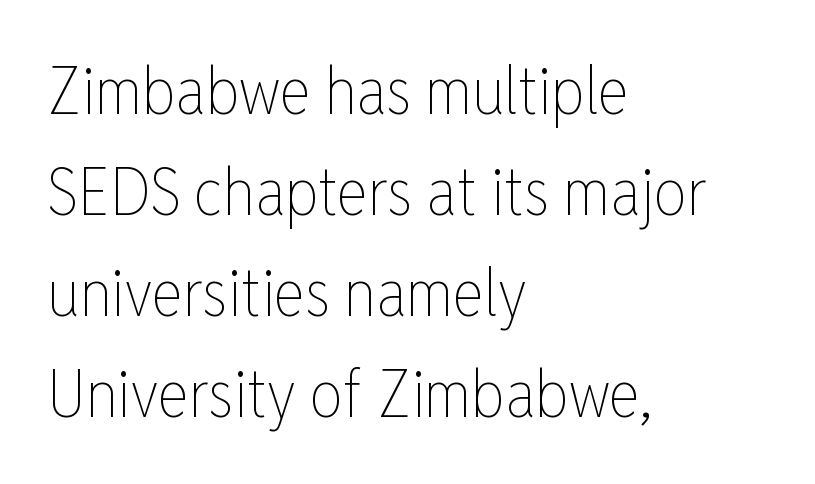
The image shows 66 px thin, condensed type, upright; set left-aligned, normal line spacing (1.53x), normal letter spacing, not underlined; low stroke contrast and a medium x-height.
